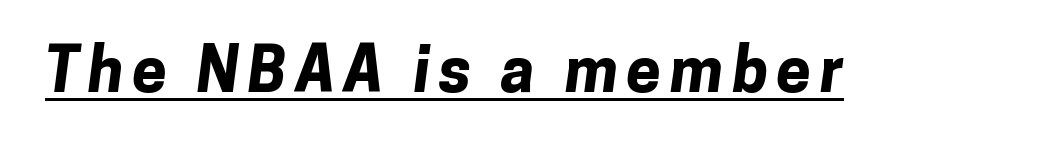
Q: Is the text bold? A: Yes.
Q: Is the typeface a serif or a sans-serif typeface? A: Sans-serif.
Q: Is the text underlined? A: Yes.
Q: Width (condensed, normal, or wide)? A: Normal.
Q: Stroke contrast? A: Low.
Q: x-height? A: Medium.
Q: Monospaced? A: No.
